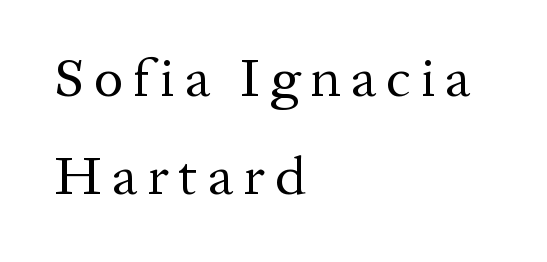
{"serif": "yes", "italic": "no", "bold": "no", "weight": "regular", "width": "normal", "stroke_contrast": "medium", "x_height": "medium", "monospaced": "no", "underline": "no", "align": "left", "line_spacing_ratio": 1.78, "glyph_px": 55}
